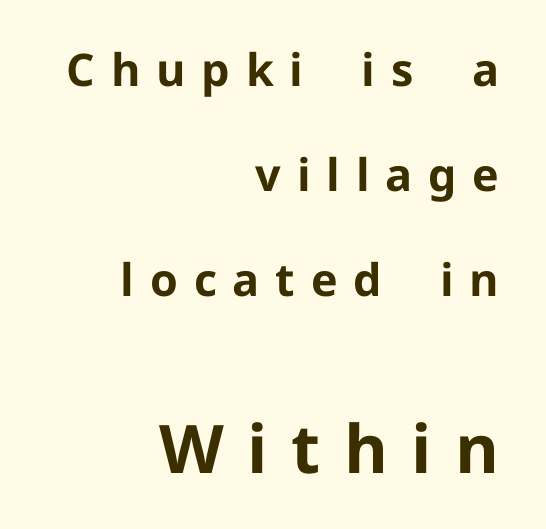
Notice how thick the strokes are: this is what a full bold looks like. Right-aligned paragraph, ragged on the left. Is there any slant? The stems are plumb. Descenders are the only things crossing below the line. Proportional: the letters do not fall into vertical columns. Vertical spacing — loose.
